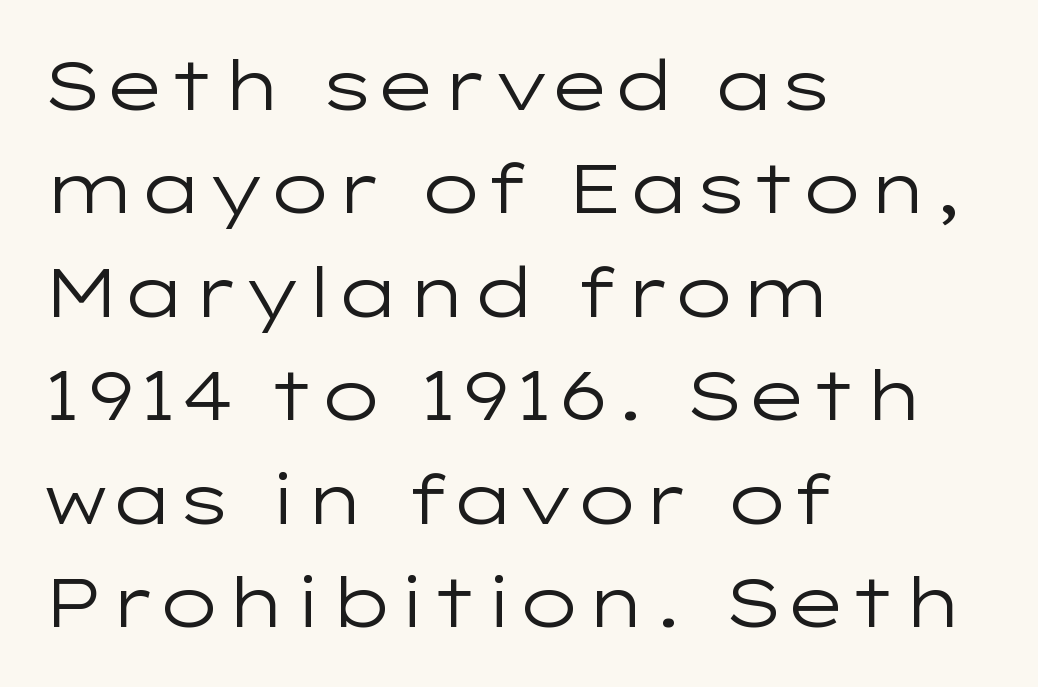
{"serif": "no", "italic": "no", "bold": "no", "weight": "regular", "width": "wide", "stroke_contrast": "low", "x_height": "medium", "monospaced": "no", "underline": "no", "align": "left", "line_spacing": "normal", "line_spacing_ratio": 1.5, "letter_spacing": "normal", "letter_spacing_em": 0.0, "glyph_px": 69}
